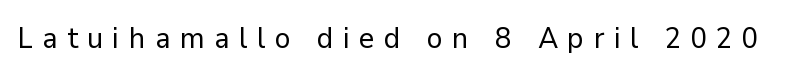
Q: Is the text bold? A: No.
Q: Is the text italic (slanted)? A: No, it is upright.
Q: Is the typeface a serif or a sans-serif typeface? A: Sans-serif.
Q: Is the text underlined? A: No.
Q: Is the spacing between letters normal or unusually wide? A: Unusually wide.
Q: Width (condensed, normal, or wide)? A: Normal.
Q: Stroke contrast? A: Low.
Q: x-height? A: Medium.
Q: Monospaced? A: No.
